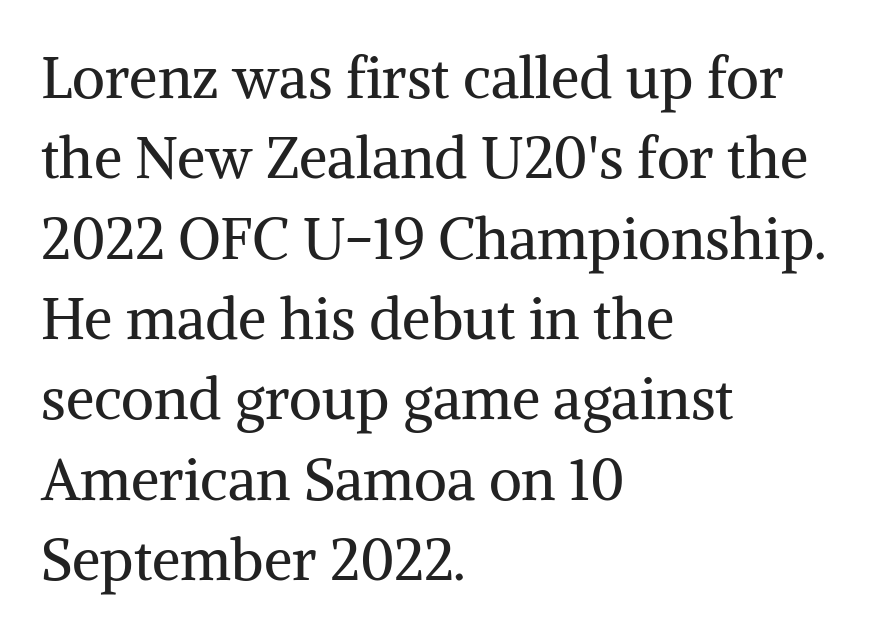
Spacing verdict: proportional, widths tailored to each character. Every character sits straight up, as roman type does. Each line starts at the same left margin while the right side varies. Little horizontal feet cap the strokes, marking this as serif type. The face used here is rendered with its standard letterfit. Stems and bowls with no extra thickness — not bold.
